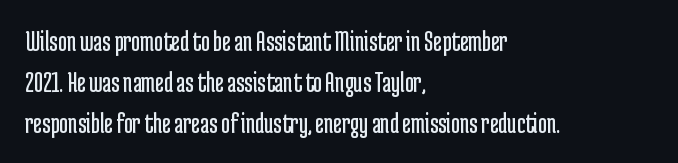
The image shows 30 px regular-weight, condensed sans-serif type, upright; set left-aligned, normal line spacing (1.36x), normal letter spacing, not underlined; low stroke contrast and a medium x-height.
